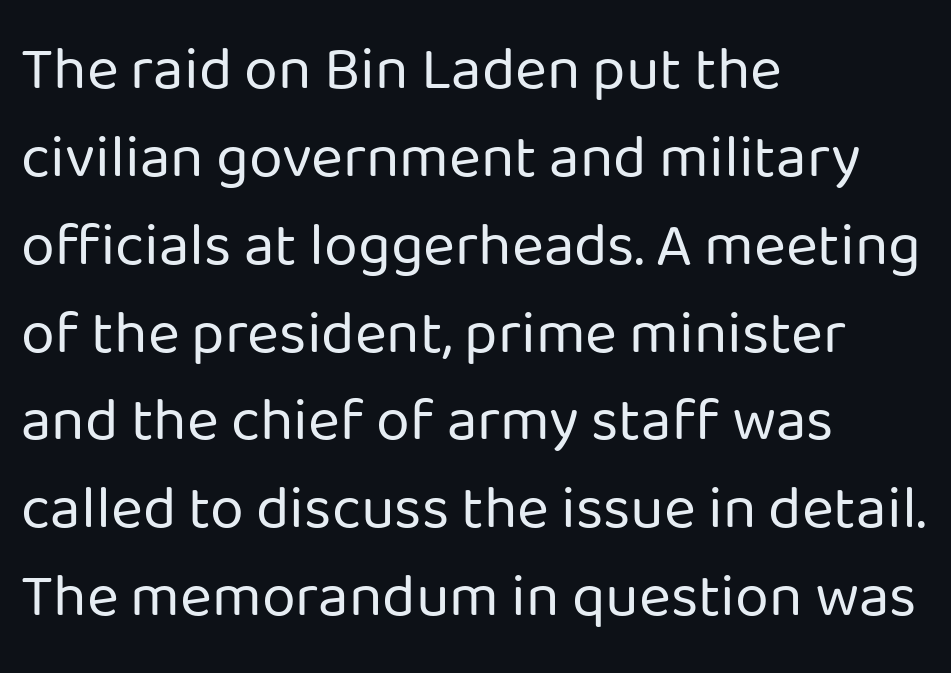
{"serif": "no", "italic": "no", "bold": "no", "weight": "regular", "width": "normal", "stroke_contrast": "low", "x_height": "medium", "monospaced": "no", "underline": "no", "align": "left", "line_spacing": "normal", "line_spacing_ratio": 1.44, "letter_spacing": "normal", "letter_spacing_em": 0.0, "glyph_px": 61}
